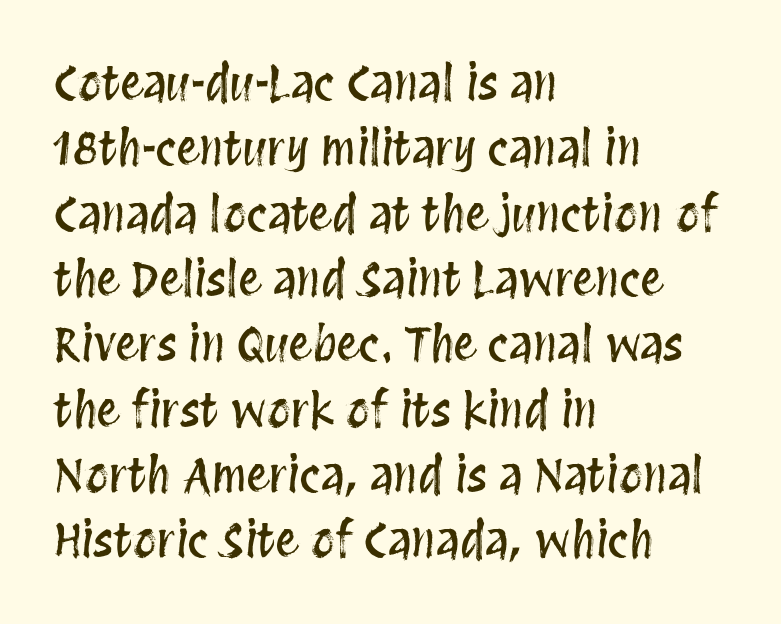
Italic? Not at all — the glyphs are vertical. A typesetter would call this zero additional tracking. The lines in this sample share a left origin and differ only in where they stop. Only glyphs here, with clear space below each row.
